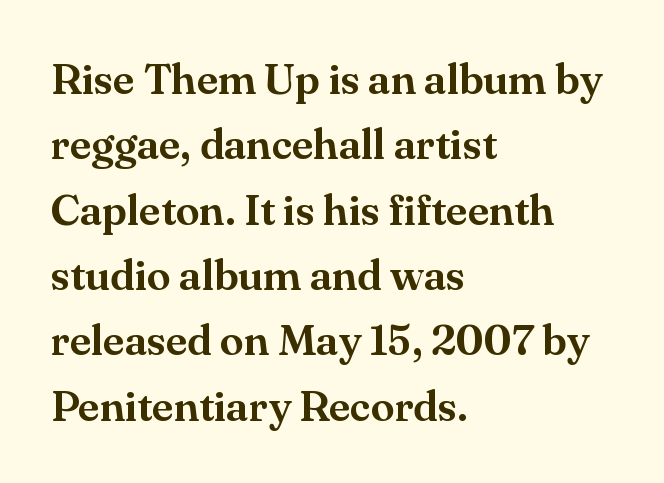
The image shows 43 px serif type, upright; set left-aligned, normal line spacing (1.52x), normal letter spacing, not underlined; medium stroke contrast and a small x-height.
